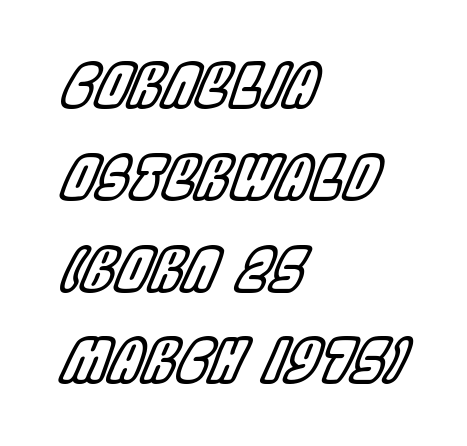
Q: Is the text italic (slanted)? A: Yes, it leans right by about 22 degrees.
Q: Is the text underlined? A: No.
Q: How is the paragraph aligned? A: Left-aligned.
Q: Is the spacing between letters normal or unusually wide? A: Normal.
Q: Is the spacing between lines tight, normal or loose? A: Normal.
Q: Width (condensed, normal, or wide)? A: Condensed.
Q: x-height? A: Large.
Q: Monospaced? A: No.
